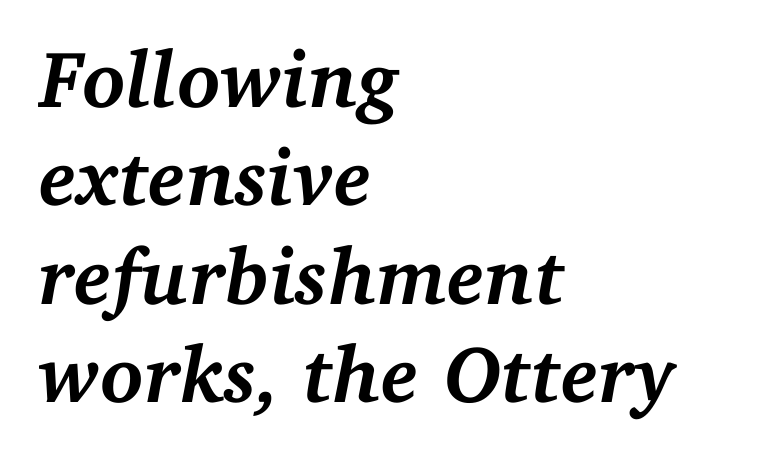
The image shows 80 px semibold serif type, italic (leaning right); set left-aligned, line spacing 1.23x, normal letter spacing, not underlined; medium stroke contrast and a medium x-height.
